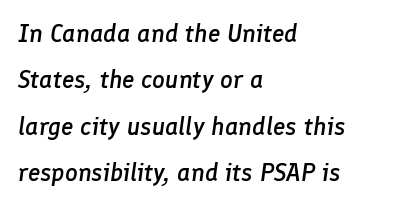
Q: Is the text bold? A: Semi-bold.
Q: Is the text italic (slanted)? A: Yes, it leans right by about 8 degrees.
Q: Is the text underlined? A: No.
Q: How is the paragraph aligned? A: Left-aligned.
Q: Is the spacing between letters normal or unusually wide? A: Normal.
